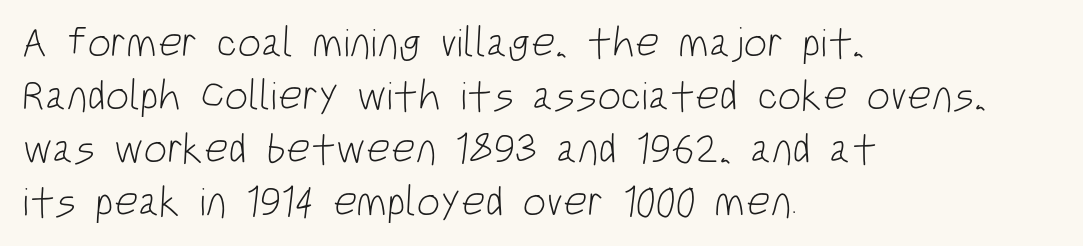
{"serif": "no", "bold": "no", "weight": "light", "width": "condensed", "stroke_contrast": "low", "x_height": "large", "monospaced": "no", "underline": "no", "align": "left", "line_spacing": "normal", "line_spacing_ratio": 1.26, "letter_spacing": "normal", "letter_spacing_em": 0.0, "glyph_px": 42}
